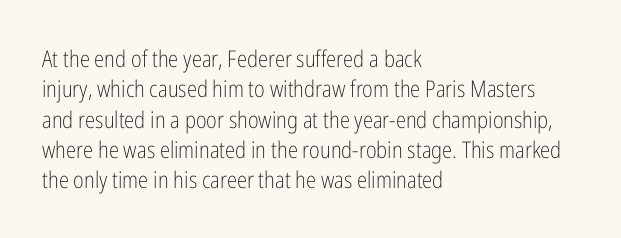
Q: Is the text bold? A: No.
Q: Is the text italic (slanted)? A: No, it is upright.
Q: Is the text underlined? A: No.
Q: How is the paragraph aligned? A: Left-aligned.
Q: Is the spacing between letters normal or unusually wide? A: Normal.
Q: Is the spacing between lines tight, normal or loose? A: Normal.
